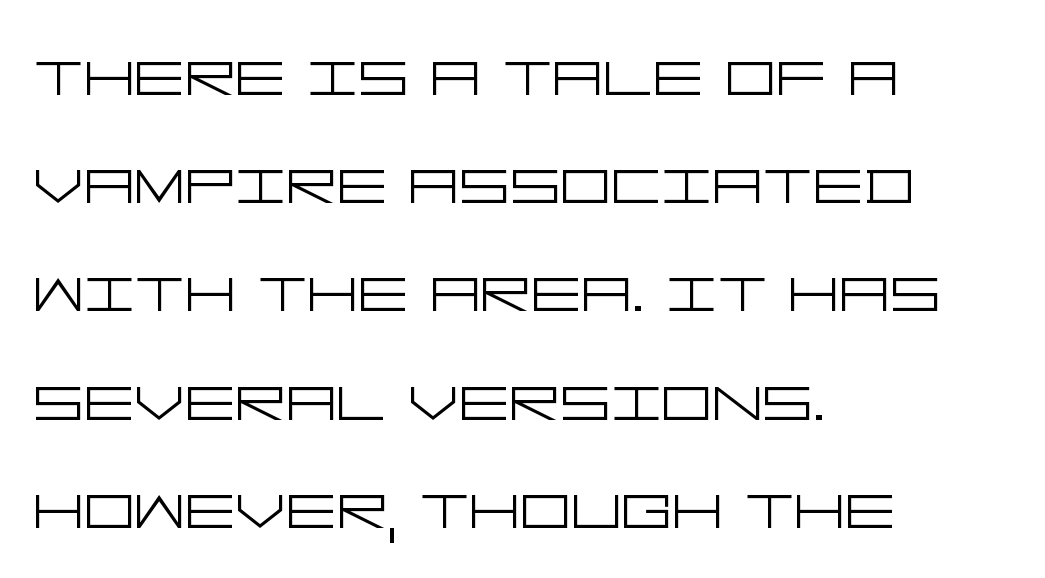
{"serif": "no", "italic": "no", "bold": "no", "weight": "light", "width": "wide", "stroke_contrast": "low", "x_height": "large", "underline": "no", "align": "left", "line_spacing": "normal", "line_spacing_ratio": 1.37, "letter_spacing": "normal", "letter_spacing_em": 0.0, "glyph_px": 79}
